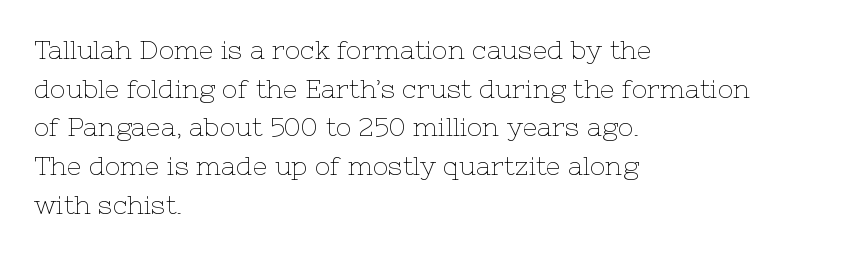
{"italic": "no", "bold": "no", "underline": "no", "align": "left", "line_spacing": "normal", "line_spacing_ratio": 1.49, "letter_spacing": "normal", "letter_spacing_em": 0.0, "glyph_px": 26}
